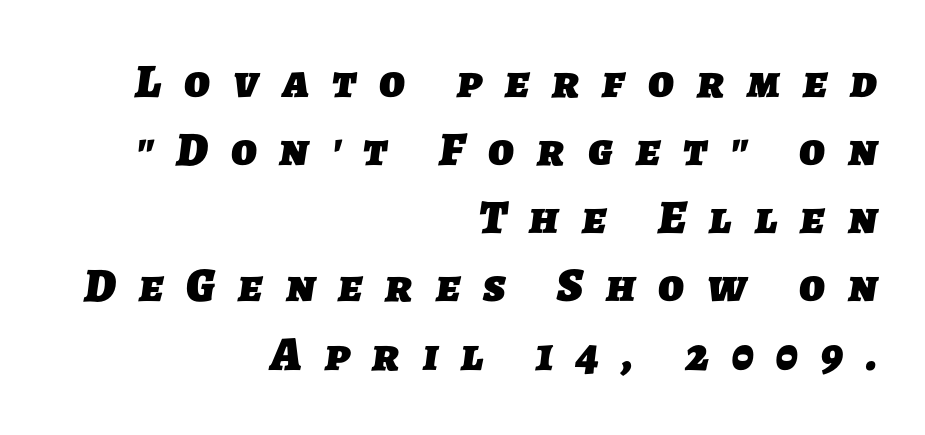
The image shows 48 px heavy sans-serif type; set right-aligned, normal line spacing (1.42x), unusually wide letter spacing (+0.48 em), not underlined; low stroke contrast and a medium x-height.
